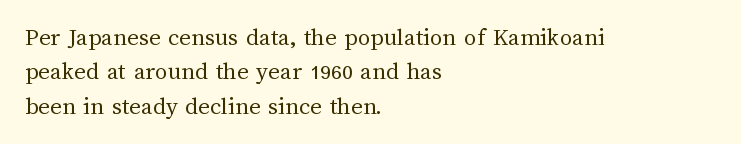
Q: Is the text bold? A: No.
Q: Is the text italic (slanted)? A: No, it is upright.
Q: Is the text underlined? A: No.
Q: How is the paragraph aligned? A: Left-aligned.
Q: Is the spacing between letters normal or unusually wide? A: Normal.
Q: Is the spacing between lines tight, normal or loose? A: Normal.
